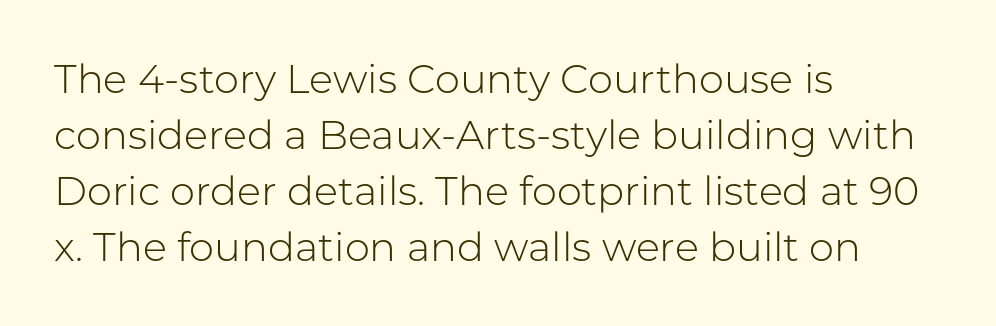
The image shows 40 px light sans-serif type, upright; set left-aligned, normal line spacing (1.4x), normal letter spacing, not underlined; low stroke contrast and a medium x-height.
